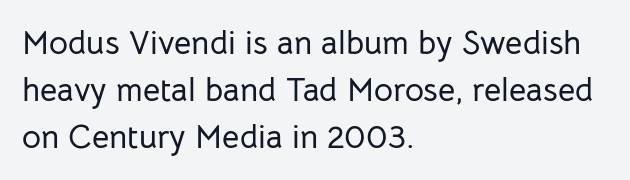
The image shows 33 px sans-serif type, upright; set left-aligned, normal line spacing (1.42x), normal letter spacing, not underlined; low stroke contrast and a medium x-height.
